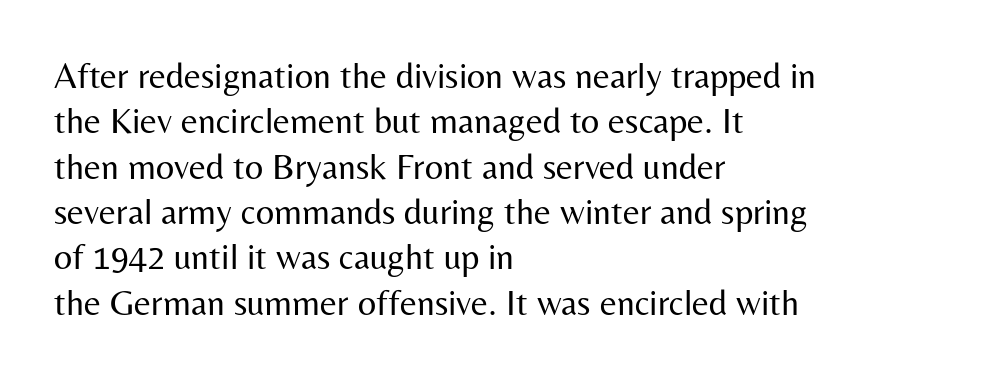
{"serif": "no", "italic": "no", "bold": "no", "weight": "regular", "width": "normal", "stroke_contrast": "medium", "x_height": "medium", "monospaced": "no", "underline": "no", "align": "left", "line_spacing": "normal", "line_spacing_ratio": 1.26, "letter_spacing": "normal", "letter_spacing_em": 0.0, "glyph_px": 36}
